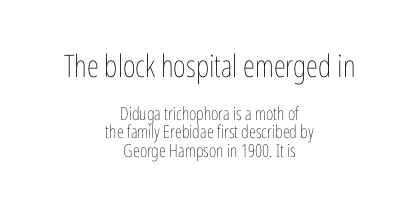
The image shows 31 px thin, condensed type, upright; set centered, tight line spacing (1.03x), normal letter spacing, not underlined; the first (top) block is 1.72x larger; low stroke contrast and a medium x-height.
